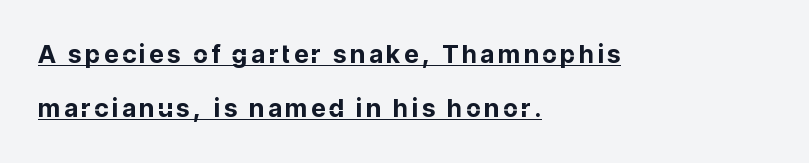
{"italic": "no", "bold": "yes", "underline": "yes", "align": "left", "line_spacing": "loose", "line_spacing_ratio": 2.17, "glyph_px": 25}
